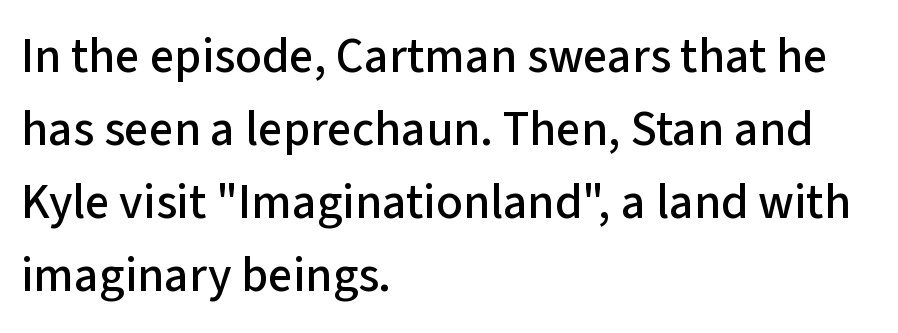
A student would call this left alignment; a typographer would say flush left, rag right. Quick note: interline space is typical. This sample uses an upright cut, with every glyph sitting square on the baseline. Each row of text sits above clean, open space. Letterform terminals end flat and unadorned throughout the passage.
